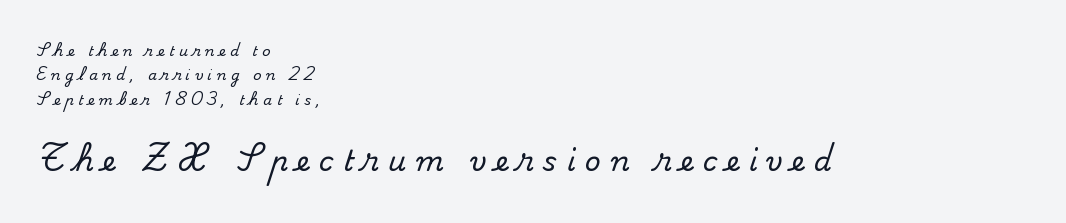
The image shows 28 px text type; set left-aligned, line spacing 1.74x, unusually wide letter spacing (+0.33 em), not underlined; the second (bottom) block is 2.0x larger; medium stroke contrast and a small x-height.
